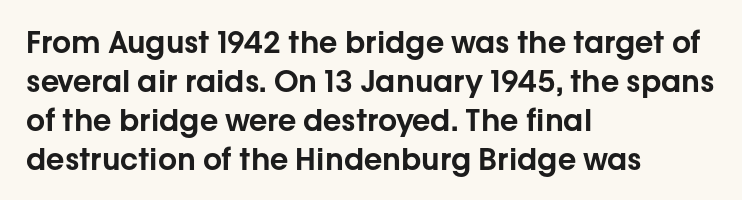
Line spacing here is normal. Words appear dense and cohesive because spacing is normal. Horizontal alignment here is leftward, the default for most running prose. Italic? Not at all — the glyphs are vertical. Classification — sans serif.
